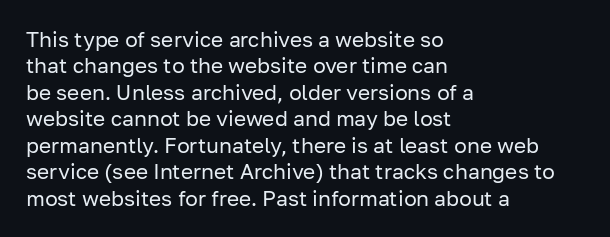
Q: Is the text bold? A: No.
Q: Is the text italic (slanted)? A: No, it is upright.
Q: Is the text underlined? A: No.
Q: How is the paragraph aligned? A: Left-aligned.
Q: Is the spacing between letters normal or unusually wide? A: Normal.
Q: Is the spacing between lines tight, normal or loose? A: Normal.
